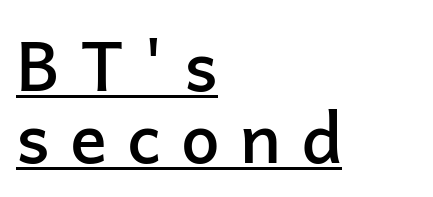
The image shows 69 px semibold sans-serif type, upright; set left-aligned, tight line spacing (1.05x), unusually wide letter spacing (+0.29 em), underlined; low stroke contrast and a medium x-height.
